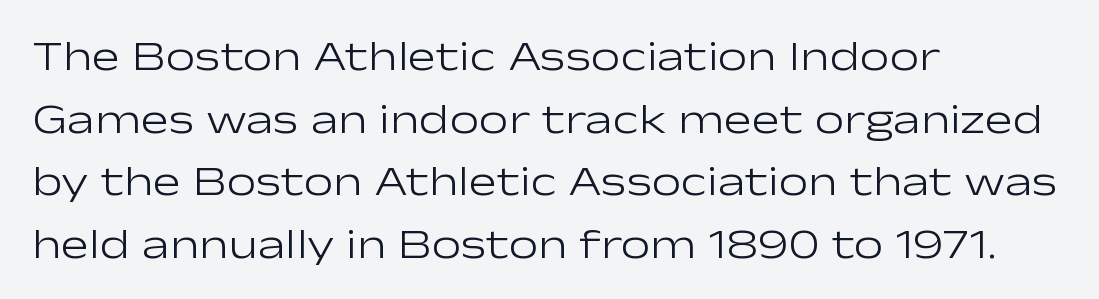
The type sits square on the baseline with zero lean. This sample uses a sans-serif face. Honestly, there is no underline to notice here at all. Letters have the restrained weight of plain body copy at most. Each new line begins a customary step beneath the previous one. These lines keep a tight, regular rhythm from letter to letter.
